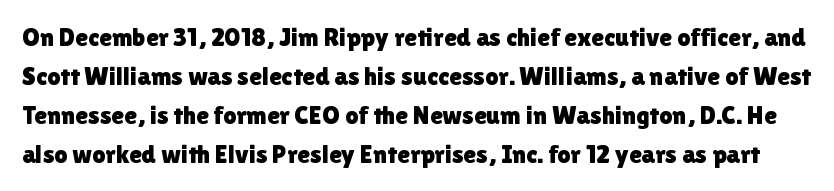
The image shows 26 px text type, upright; set normal line spacing (1.5x), normal letter spacing, not underlined.
